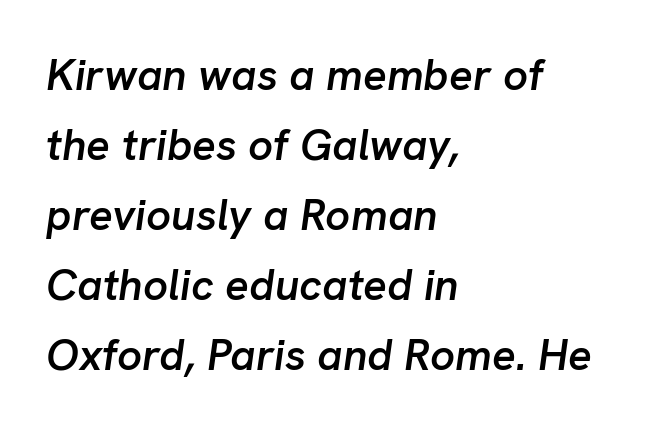
{"italic": "yes", "lean": "right", "slant_degrees": 8, "bold": "semi", "weight": "semibold", "width": "normal", "stroke_contrast": "low", "x_height": "medium", "monospaced": "no", "underline": "no", "align": "left", "line_spacing": "normal", "line_spacing_ratio": 1.59, "letter_spacing": "normal", "letter_spacing_em": 0.0, "glyph_px": 44}
